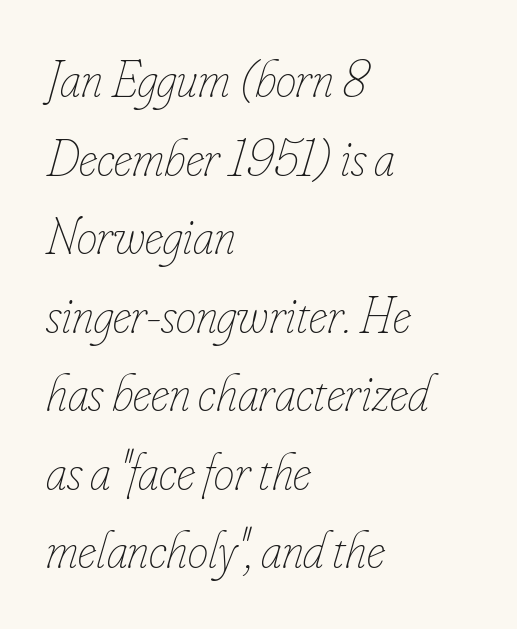
The image shows 52 px thin, condensed type, italic (leaning right); set left-aligned, normal line spacing (1.51x), normal letter spacing, not underlined; low stroke contrast and a small x-height.
